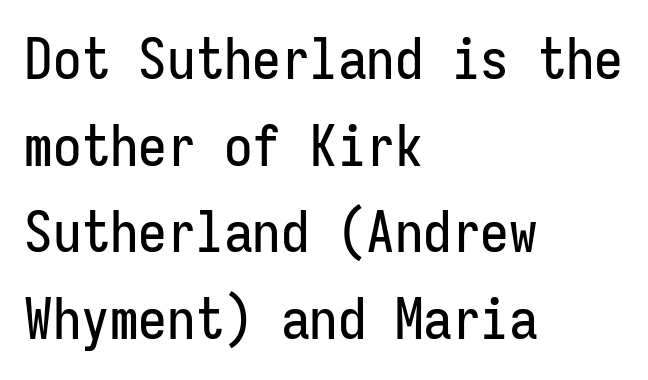
Words appear dense and cohesive because spacing is normal. The specimen omits any rule beneath the text block's lines. Is this a fixed-width face? Yes — each glyph sits in an identical cell. Every row of glyphs begins at an identical x-position on the left. Students, observe: this is what conventionally led text looks like. This sample uses a sans-serif face.
